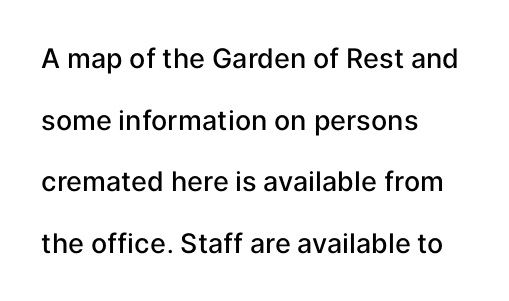
Q: Is the text bold? A: Semi-bold.
Q: Is the text italic (slanted)? A: No, it is upright.
Q: Is the text underlined? A: No.
Q: How is the paragraph aligned? A: Left-aligned.
Q: Is the spacing between letters normal or unusually wide? A: Normal.
Q: Is the spacing between lines tight, normal or loose? A: Loose.
